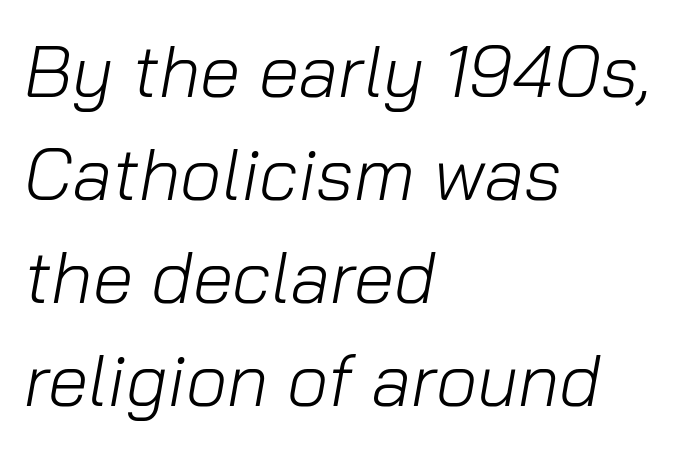
The image shows 73 px light type, italic (leaning right); set left-aligned, normal line spacing (1.41x), normal letter spacing, not underlined; low stroke contrast and a medium x-height.
